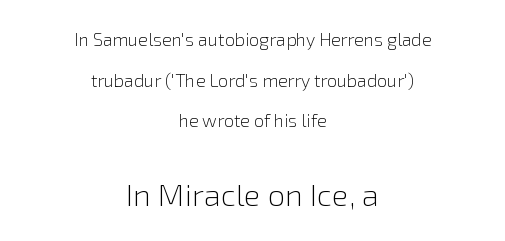
The image shows 31 px light sans-serif type, upright; set centered, loose line spacing (2.26x), normal letter spacing, not underlined; the second (bottom) block is 1.72x larger; low stroke contrast and a medium x-height.
